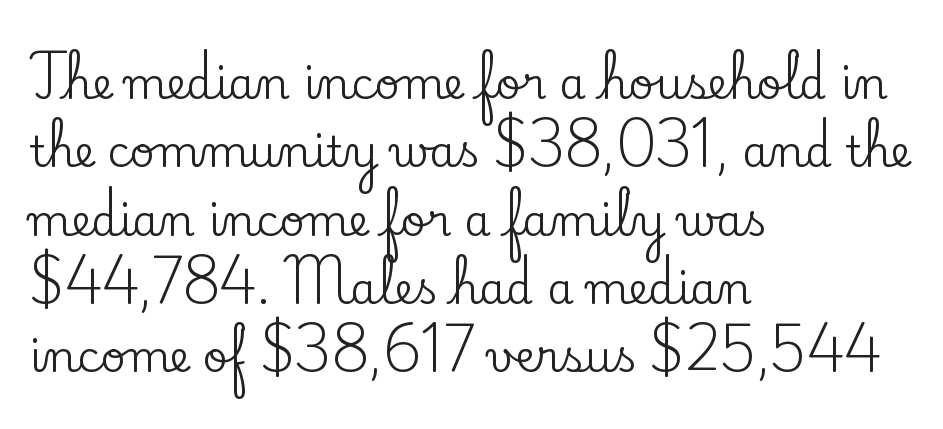
{"serif": "yes", "italic": "no", "width": "normal", "stroke_contrast": "low", "x_height": "small", "monospaced": "no", "underline": "no", "align": "left", "line_spacing": "normal", "line_spacing_ratio": 1.59, "letter_spacing": "normal", "letter_spacing_em": 0.0, "glyph_px": 43}
